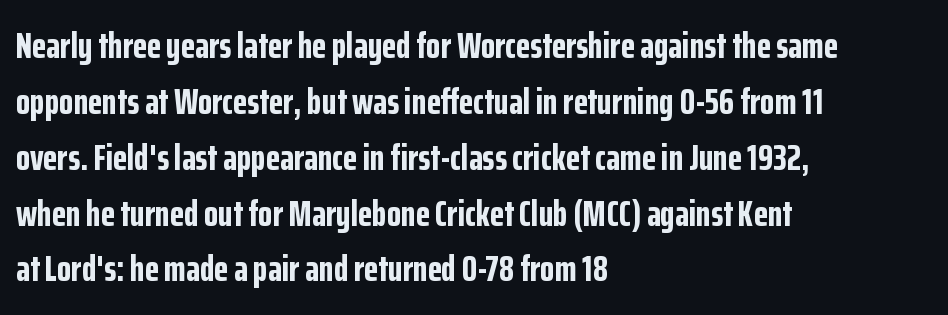
{"serif": "no", "italic": "no", "bold": "yes", "weight": "bold", "width": "condensed", "stroke_contrast": "low", "x_height": "medium", "monospaced": "no", "underline": "no", "align": "left", "line_spacing": "normal", "line_spacing_ratio": 1.51, "letter_spacing": "normal", "letter_spacing_em": 0.0, "glyph_px": 37}
